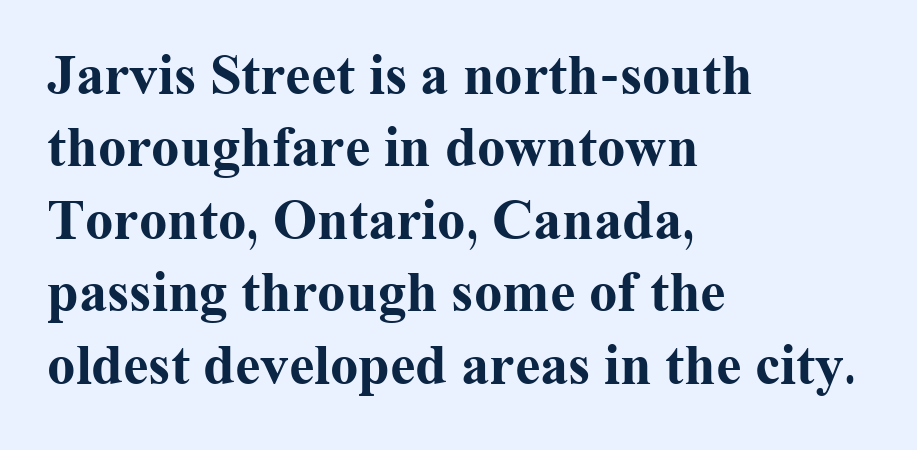
You could not count columns in this text — the font is proportionally spaced. Tracking value appears to be zero — textbook default spacing. Unlike a clean sans, this face finishes its strokes with serifs. In CSS terms this would be text-align: left. The rendering uses a moderate line-height, typical for paragraphs. The rendering uses a bold face; every stroke is thick and dark.
